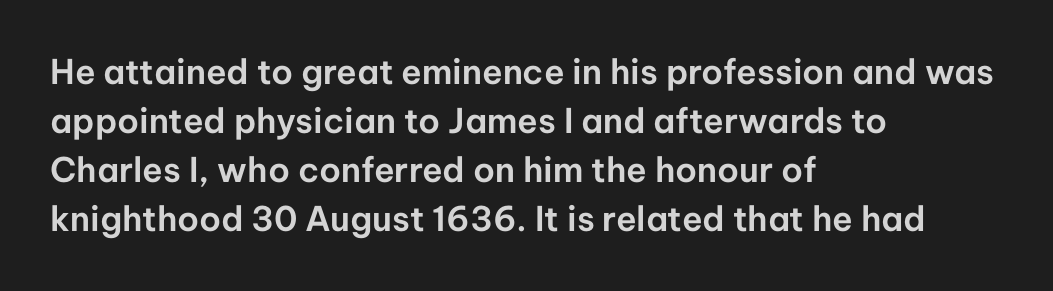
Q: Is the text italic (slanted)? A: No, it is upright.
Q: Is the typeface a serif or a sans-serif typeface? A: Sans-serif.
Q: Is the text underlined? A: No.
Q: How is the paragraph aligned? A: Left-aligned.
Q: Is the spacing between letters normal or unusually wide? A: Normal.
Q: Is the spacing between lines tight, normal or loose? A: Normal.
Q: Width (condensed, normal, or wide)? A: Normal.
Q: Stroke contrast? A: Low.
Q: x-height? A: Medium.
Q: Monospaced? A: No.
